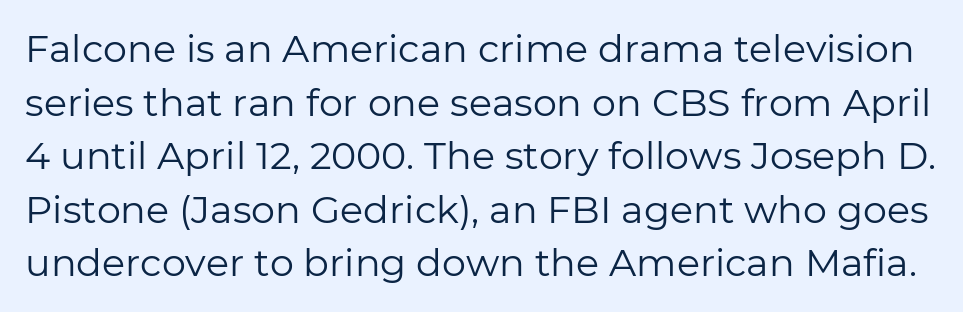
Here the glyphs are tracked normally, forming tight word shapes. Evenly set lines give the paragraph a standard silhouette. Tall strokes in this sample are plumb rather than angled. Compared with a typical body face, this is equally light or lighter still. Note the varied advance widths — an 'i' is clearly narrower than an 'm'. Examine the stroke ends and you'll find no serifs.
